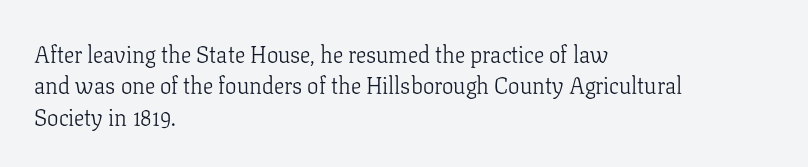
One glance says typical: line gaps are just what's usual. What stands out about the letter spacing? Nothing — it is the standard amount. This reads as an unemphasized weight, regular at the heaviest. The text block is weighted toward the left margin, trailing off unevenly rightward. Descender tails drop into unmarked territory. The specimen reads as upright at a glance.
